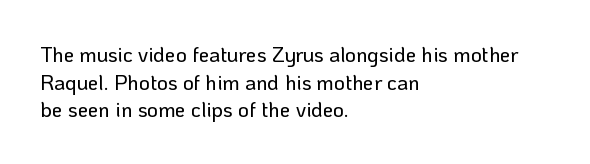
The image shows 21 px text type, upright; set left-aligned, normal line spacing (1.32x), normal letter spacing, not underlined.
